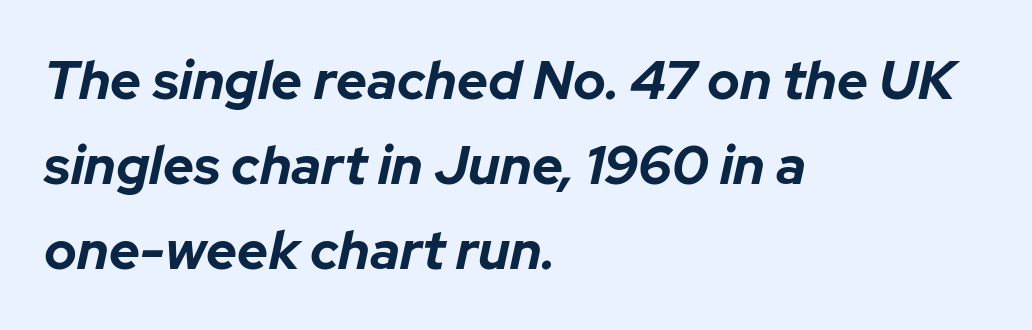
The image shows 54 px bold type, italic (leaning right); set left-aligned, normal line spacing (1.57x), normal letter spacing, not underlined; low stroke contrast and a medium x-height.
